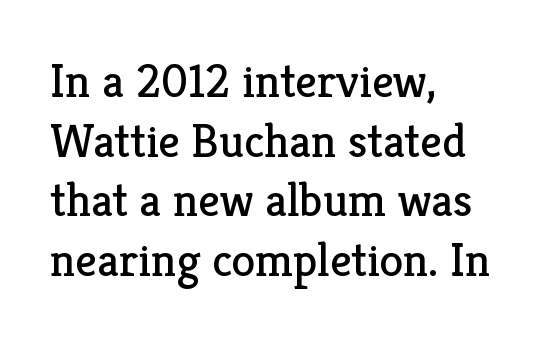
The image shows 48 px regular-weight serif type, upright; set left-aligned, line spacing 1.24x, normal letter spacing, not underlined; low stroke contrast and a medium x-height.
